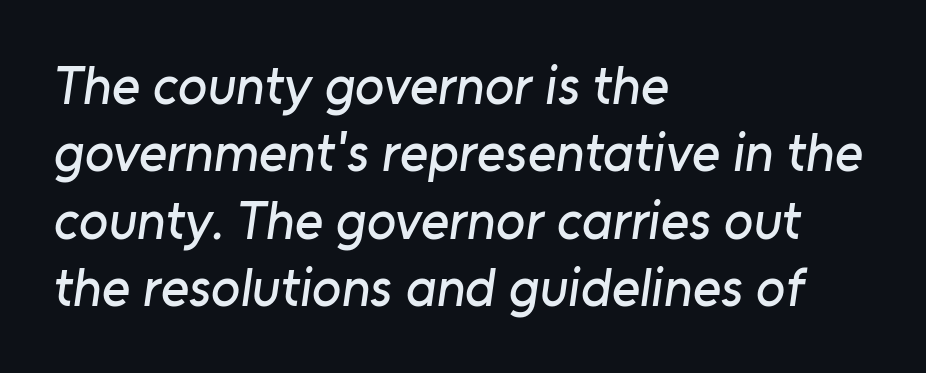
Honestly, there is no underline to notice here at all. This sample uses a sans-serif face. Words appear dense and cohesive because spacing is normal. Is there much room between lines? A standard amount, neither cramped nor airy. The paragraph has a hard left edge and a soft right edge.
